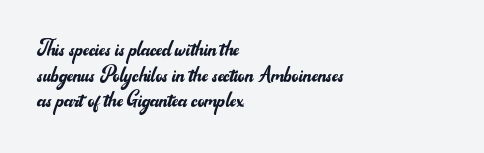
The image shows 26 px text type; set left-aligned, tight line spacing (0.99x), normal letter spacing, not underlined.
